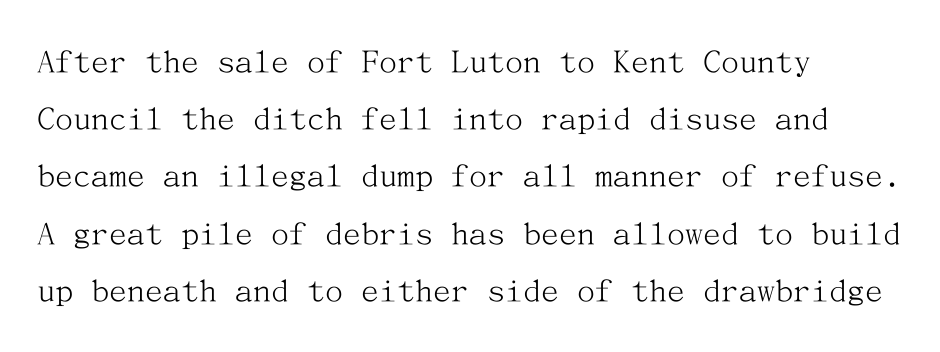
{"serif": "yes", "italic": "no", "bold": "no", "weight": "light", "width": "normal", "stroke_contrast": "medium", "x_height": "medium", "underline": "no", "align": "left", "line_spacing": "normal", "line_spacing_ratio": 1.59, "letter_spacing": "normal", "letter_spacing_em": 0.0, "glyph_px": 36}
